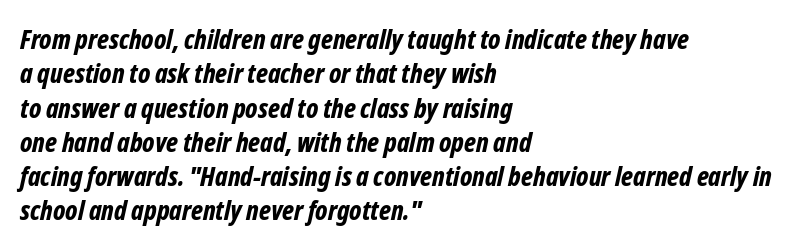
Alignment: flush left. The zone under the glyphs is completely vacant. Is the type slanted? Yes — the strokes lean at a clear angle. Horizontal bands of white between lines are of average thickness. Tracking value appears to be zero — textbook default spacing.
